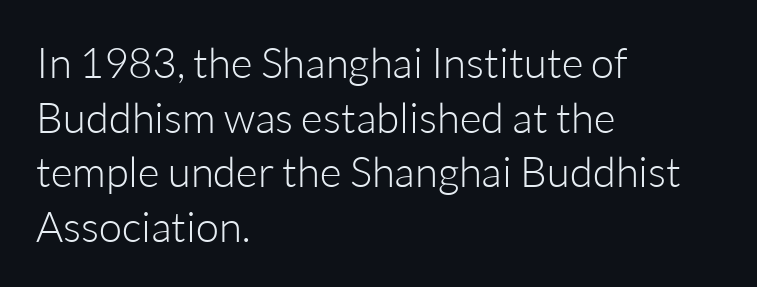
{"serif": "no", "italic": "no", "bold": "no", "weight": "light", "width": "normal", "stroke_contrast": "low", "x_height": "medium", "monospaced": "no", "underline": "no", "align": "left", "line_spacing": "normal", "line_spacing_ratio": 1.3, "letter_spacing": "normal", "letter_spacing_em": 0.0, "glyph_px": 42}
